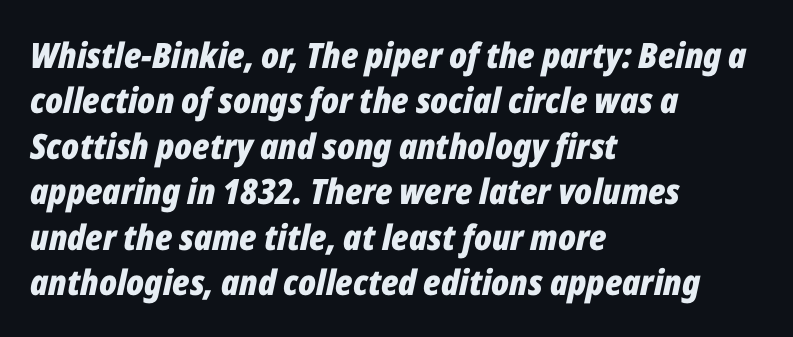
Q: Is the text bold? A: Yes.
Q: Is the text italic (slanted)? A: Yes, it leans right by about 12 degrees.
Q: Is the text underlined? A: No.
Q: How is the paragraph aligned? A: Left-aligned.
Q: Is the spacing between letters normal or unusually wide? A: Normal.
Q: Is the spacing between lines tight, normal or loose? A: Normal.
Q: Width (condensed, normal, or wide)? A: Condensed.
Q: Stroke contrast? A: Low.
Q: x-height? A: Medium.
Q: Monospaced? A: No.
